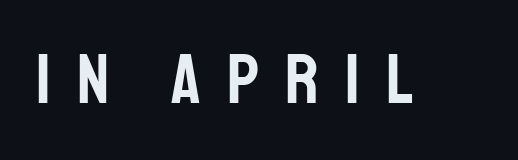
{"serif": "no", "italic": "no", "width": "condensed", "stroke_contrast": "low", "x_height": "large", "monospaced": "no", "underline": "no", "letter_spacing": "wide", "letter_spacing_em": 0.37, "glyph_px": 70}
